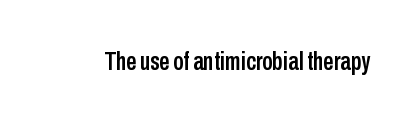
Is there any slant? The stems are plumb. Descenders are the only things crossing below the line. The line texture is even and compact thanks to regular tracking.
